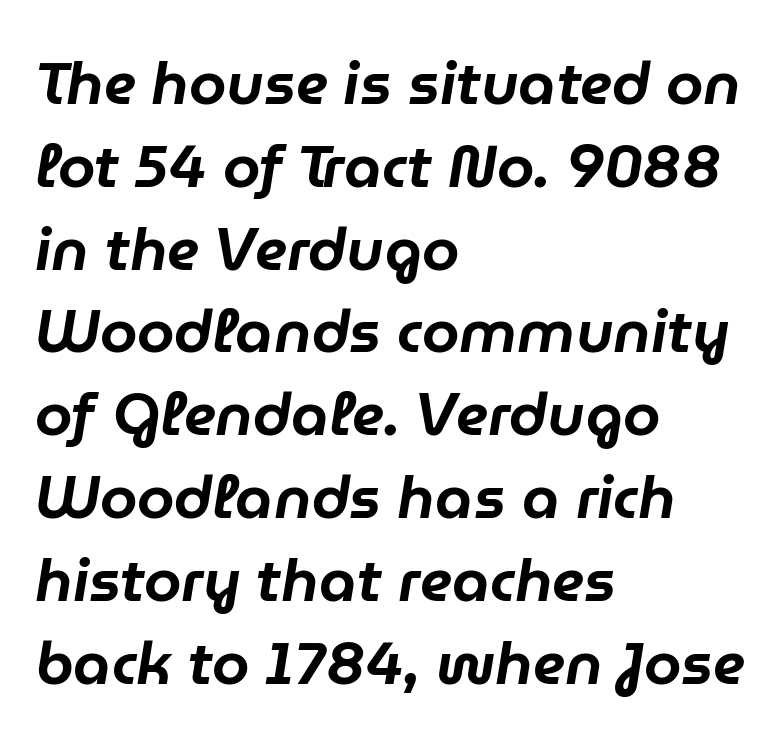
{"italic": "yes", "lean": "right", "slant_degrees": 9, "width": "normal", "stroke_contrast": "low", "x_height": "medium", "monospaced": "no", "underline": "no", "align": "left", "line_spacing": "normal", "line_spacing_ratio": 1.38, "letter_spacing": "normal", "letter_spacing_em": 0.0, "glyph_px": 60}
